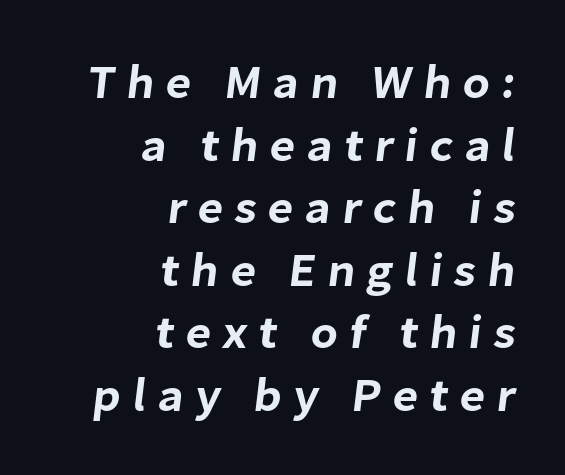
Q: Is the typeface a serif or a sans-serif typeface? A: Sans-serif.
Q: Is the text underlined? A: No.
Q: How is the paragraph aligned? A: Right-aligned.
Q: Is the spacing between letters normal or unusually wide? A: Unusually wide.
Q: Is the spacing between lines tight, normal or loose? A: Normal.
Q: Width (condensed, normal, or wide)? A: Normal.
Q: Stroke contrast? A: Low.
Q: x-height? A: Medium.
Q: Monospaced? A: No.
